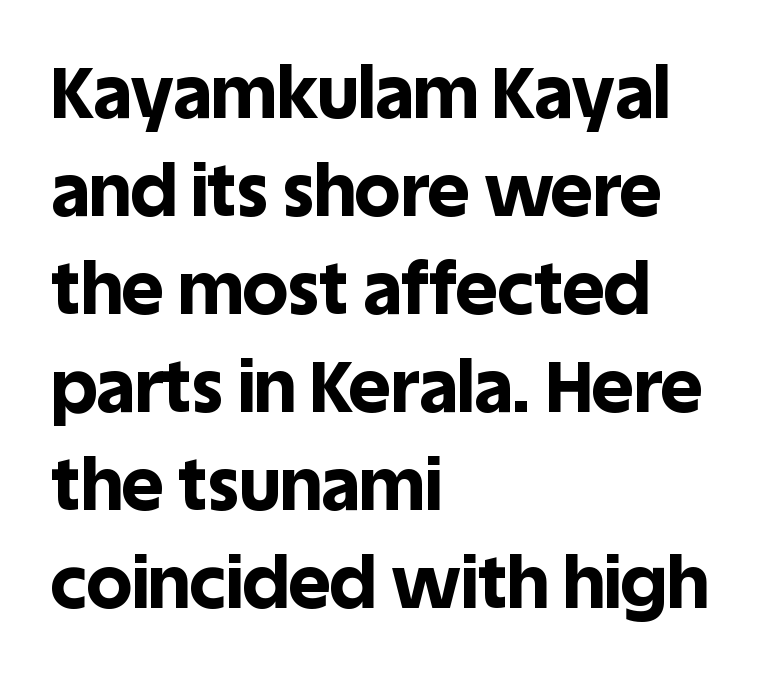
{"serif": "no", "italic": "no", "bold": "yes", "weight": "bold", "width": "normal", "x_height": "large", "monospaced": "no", "underline": "no", "align": "left", "line_spacing": "normal", "line_spacing_ratio": 1.36, "letter_spacing": "normal", "letter_spacing_em": 0.0, "glyph_px": 72}
